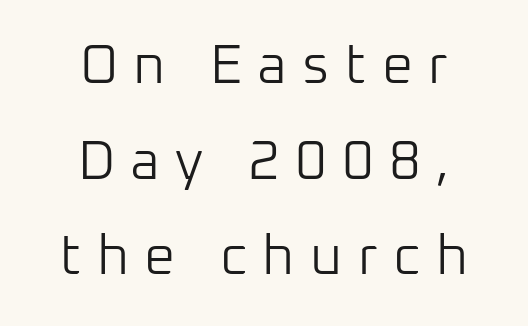
Descender tails drop into unmarked territory. The passage shown has open, widely tracked lettering throughout. Casual observation: everything's sitting right in the middle. Observe the absence of serifs on each vertical stroke in this sample. Think of a printed novel: that variable character pitch is what you see here.
